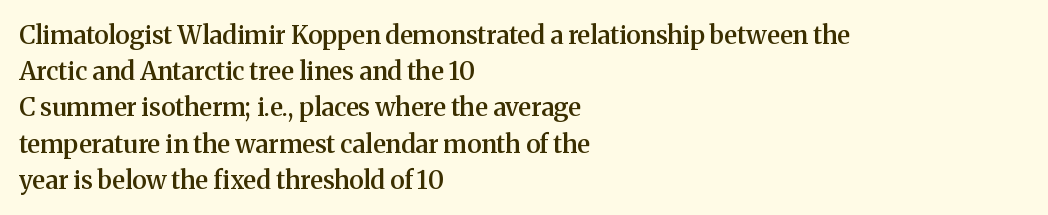
Caption: semibold face, moderately heavy strokes. Type without underlining. Quick note: interline space is typical. Vertical strokes here are truly vertical. Caption: multi-line text, flush left, ragged right.
